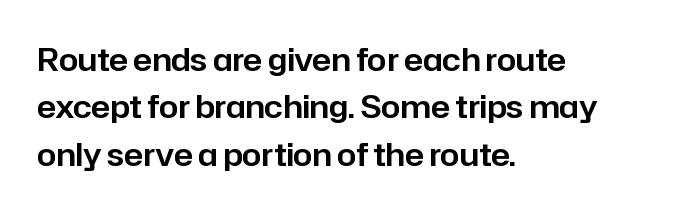
The image shows 31 px sans-serif type, upright; set left-aligned, normal line spacing (1.53x), normal letter spacing, not underlined; low stroke contrast and a medium x-height.
